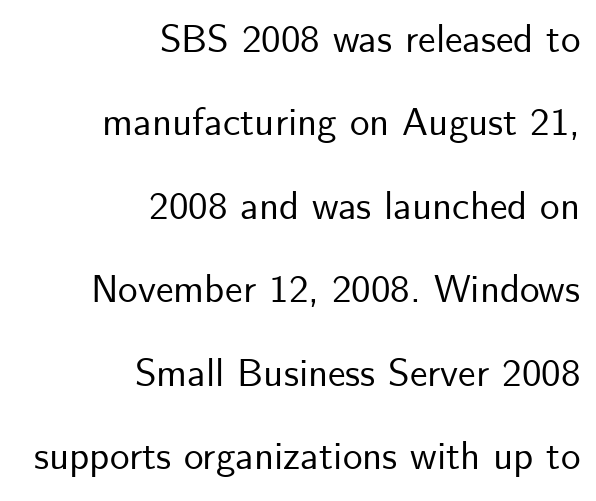
The image shows 39 px sans-serif type, upright; set right-aligned, loose line spacing (2.14x), normal letter spacing, not underlined; low stroke contrast and a small x-height.
